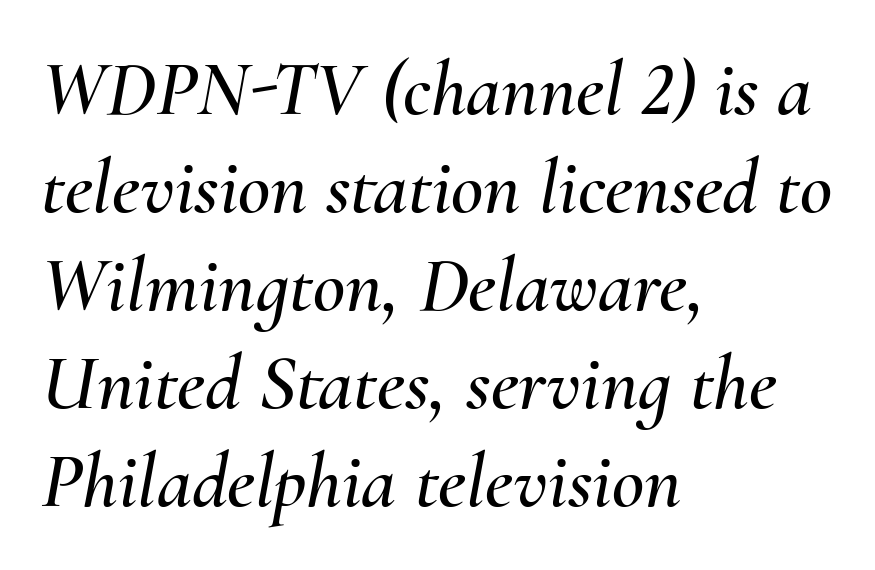
{"italic": "yes", "lean": "right", "slant_degrees": 10, "width": "normal", "stroke_contrast": "medium", "x_height": "small", "monospaced": "no", "underline": "no", "align": "left", "line_spacing_ratio": 1.24, "letter_spacing": "normal", "letter_spacing_em": 0.0, "glyph_px": 79}
